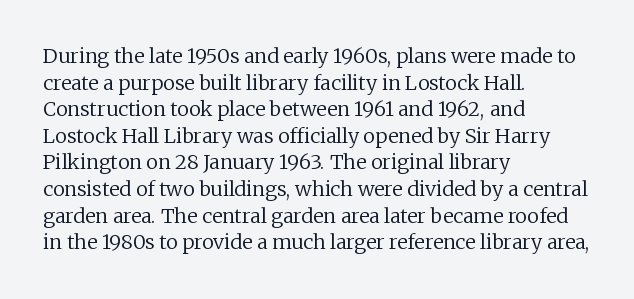
Does the copy run flush right? No — it runs flush left. The block of text has a typical density, with ordinary space between rows. This sample uses plain, unmodified letter spacing. The zone under the glyphs is completely vacant. A roman cut, with each character standing at attention. Stem width sits at or under what a default text font uses.
